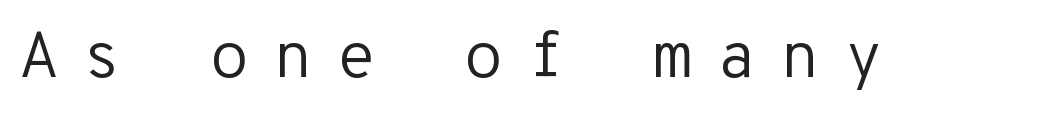
{"serif": "no", "italic": "no", "bold": "no", "weight": "regular", "width": "normal", "stroke_contrast": "low", "x_height": "medium", "monospaced": "yes", "underline": "no", "letter_spacing": "wide", "letter_spacing_em": 0.36, "glyph_px": 65}
